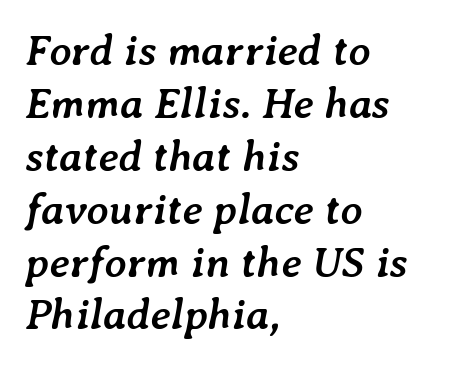
{"italic": "yes", "lean": "right", "slant_degrees": 7, "bold": "yes", "weight": "semibold", "width": "normal", "stroke_contrast": "low", "x_height": "medium", "monospaced": "no", "underline": "no", "align": "left", "line_spacing_ratio": 1.23, "letter_spacing": "normal", "letter_spacing_em": 0.0, "glyph_px": 43}
